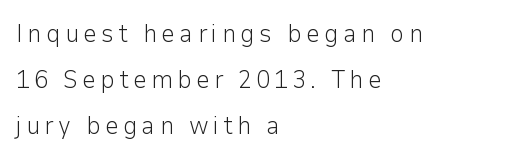
Q: Is the text bold? A: No.
Q: Is the text italic (slanted)? A: No, it is upright.
Q: Is the text underlined? A: No.
Q: How is the paragraph aligned? A: Left-aligned.
